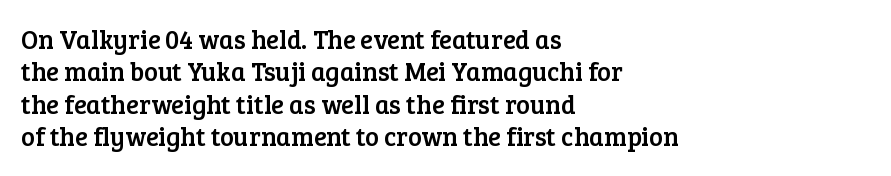
Q: Is the text italic (slanted)? A: No, it is upright.
Q: Is the text underlined? A: No.
Q: How is the paragraph aligned? A: Left-aligned.
Q: Is the spacing between letters normal or unusually wide? A: Normal.
Q: Is the spacing between lines tight, normal or loose? A: Normal.
